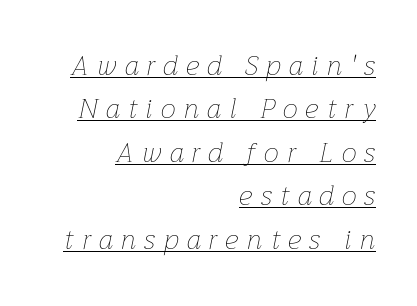
The image shows 27 px text type, italic (leaning right); set right-aligned, normal line spacing (1.61x), unusually wide letter spacing (+0.32 em), underlined.
